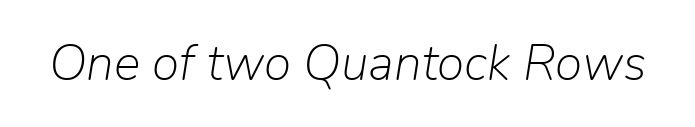
Q: Is the text bold? A: No.
Q: Is the text italic (slanted)? A: Yes, it leans right by about 9 degrees.
Q: Is the text underlined? A: No.
Q: Is the spacing between letters normal or unusually wide? A: Normal.
Q: Width (condensed, normal, or wide)? A: Normal.
Q: Stroke contrast? A: Low.
Q: x-height? A: Medium.
Q: Monospaced? A: No.
